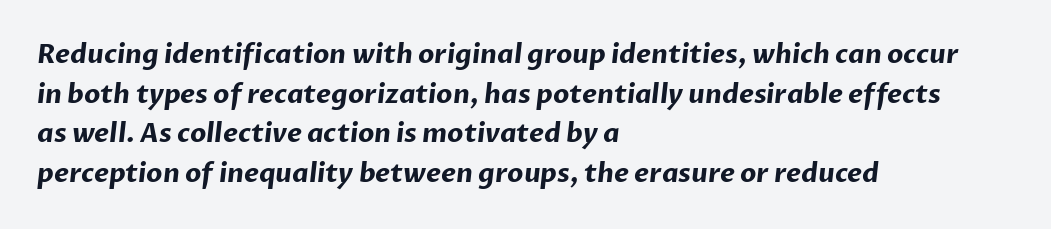
Q: Is the text bold? A: Yes.
Q: Is the text underlined? A: No.
Q: How is the paragraph aligned? A: Left-aligned.
Q: Is the spacing between letters normal or unusually wide? A: Normal.
Q: Is the spacing between lines tight, normal or loose? A: Normal.
